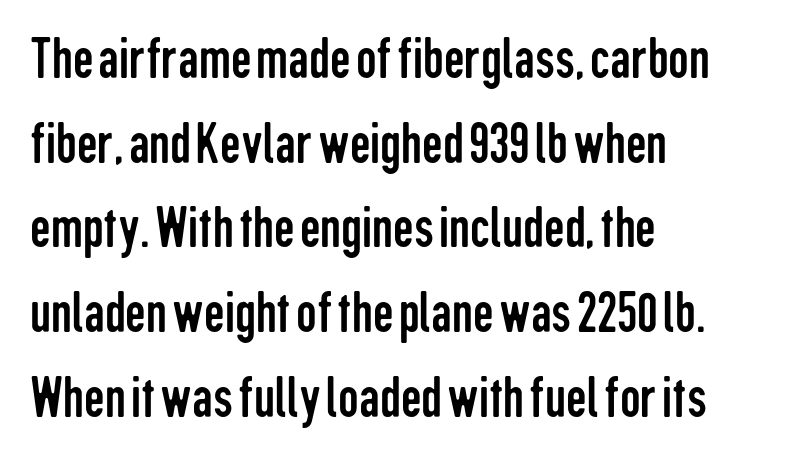
Q: Is the text bold? A: No.
Q: Is the text italic (slanted)? A: No, it is upright.
Q: Is the typeface a serif or a sans-serif typeface? A: Sans-serif.
Q: Is the text underlined? A: No.
Q: How is the paragraph aligned? A: Left-aligned.
Q: Is the spacing between letters normal or unusually wide? A: Normal.
Q: Is the spacing between lines tight, normal or loose? A: Normal.
Q: Width (condensed, normal, or wide)? A: Condensed.
Q: Stroke contrast? A: Low.
Q: x-height? A: Medium.
Q: Monospaced? A: No.
